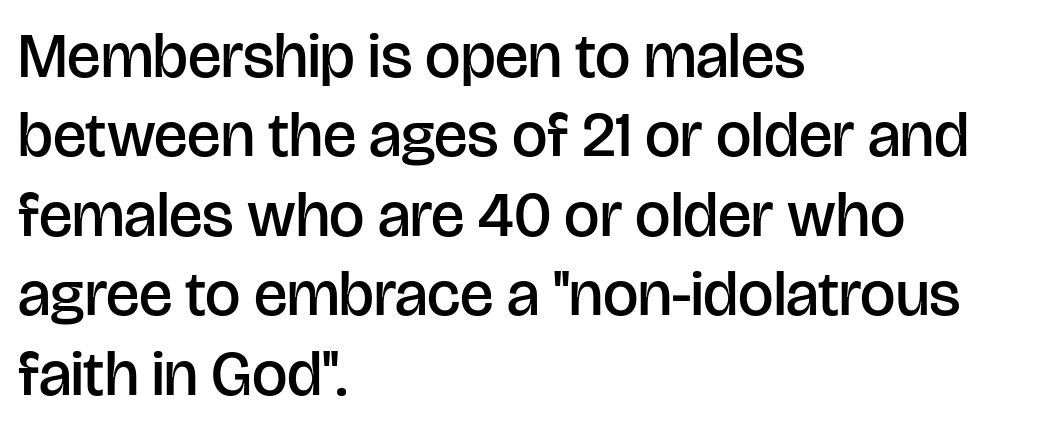
The characters display no serif detailing; their extremities are plain. The compositor pushed each line to the left boundary. Students, note that the glyphs here touch the page at normal intervals. Every character sits straight up, as roman type does. A typesetter would call this proportional, since set widths differ per character.
